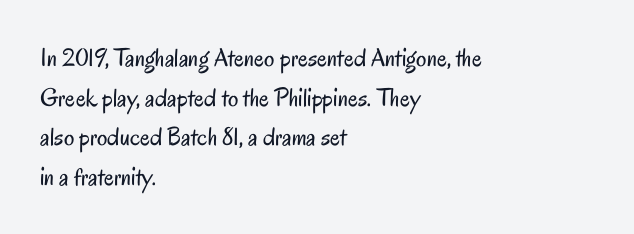
Q: Is the text bold? A: No.
Q: Is the text italic (slanted)? A: No, it is upright.
Q: Is the text underlined? A: No.
Q: How is the paragraph aligned? A: Left-aligned.
Q: Is the spacing between letters normal or unusually wide? A: Normal.
Q: Is the spacing between lines tight, normal or loose? A: Normal.
